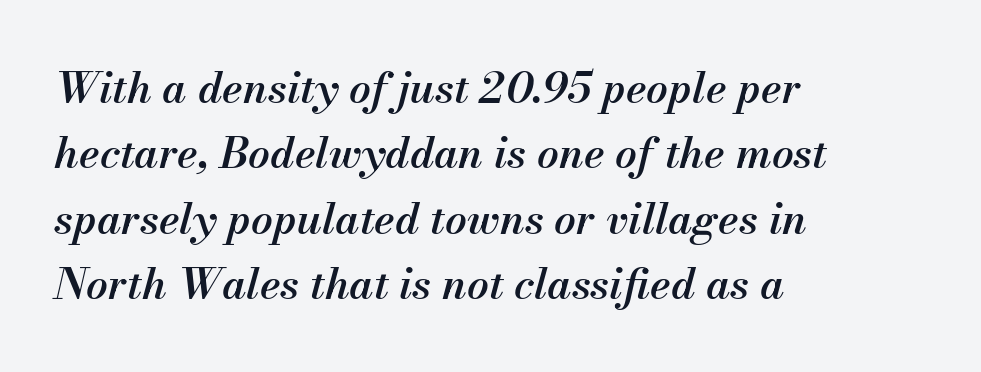
The passage shown stacks its lines at a standard gap. In CSS terms this would be text-align: left. Anything drawn beneath the words? Only blank space. A fair bit of extra ink — the face is semibold, not bold. The passage shown leans; its letterforms are oblique. Inter-character spacing is left at the font's built-in metrics.
